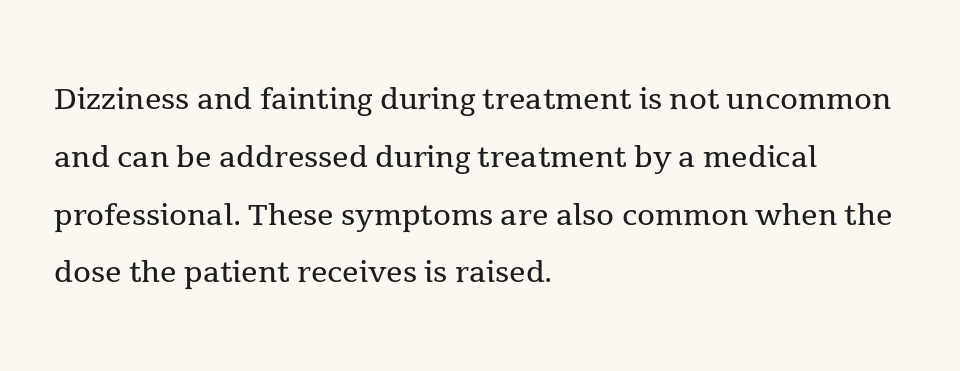
The image shows 41 px regular-weight serif type, upright; set left-aligned, normal line spacing (1.41x), normal letter spacing, not underlined; a medium x-height.
